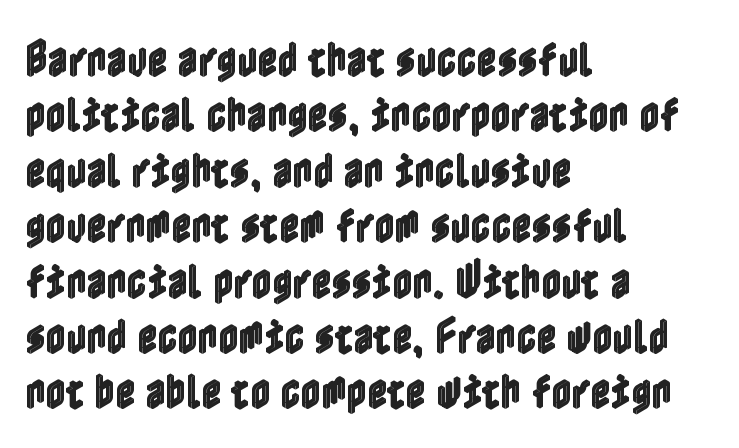
The image shows 39 px condensed type, upright; set left-aligned, normal line spacing (1.42x), normal letter spacing, not underlined; a medium x-height.
